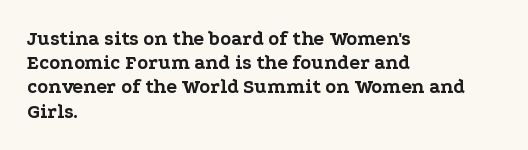
Q: Is the text bold? A: Yes.
Q: Is the text italic (slanted)? A: No, it is upright.
Q: Is the text underlined? A: No.
Q: How is the paragraph aligned? A: Left-aligned.
Q: Is the spacing between letters normal or unusually wide? A: Normal.
